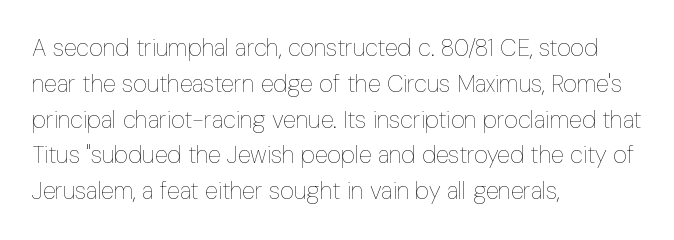
The setting favours the left margin, as ordinary paragraphs usually do. Upright lettering throughout. Letter spacing: default. No chunkiness to these letters — they're not bold.
